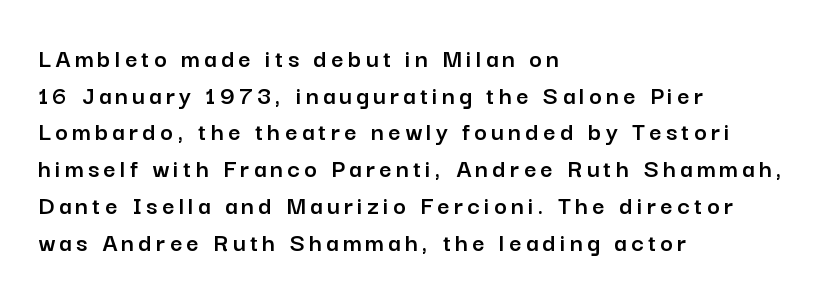
Does the leading feel generous? No, just average. Reading down the block, your eye returns to a fixed left position each line. Type without underlining. Vertical strokes here are truly vertical.
